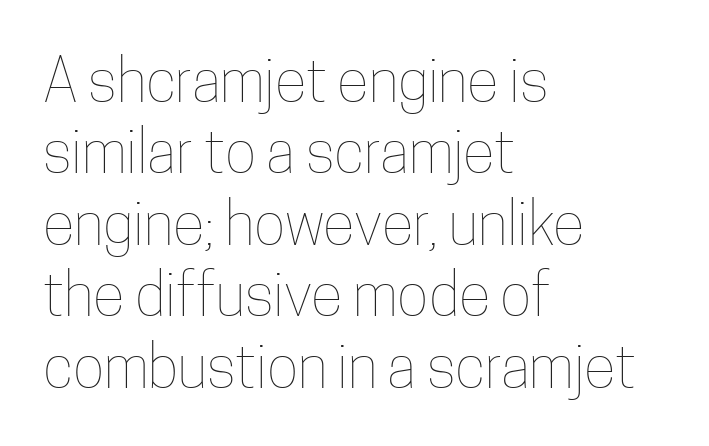
The image shows 59 px thin, condensed type, upright; set left-aligned, line spacing 1.21x, normal letter spacing, not underlined; low stroke contrast and a medium x-height.
